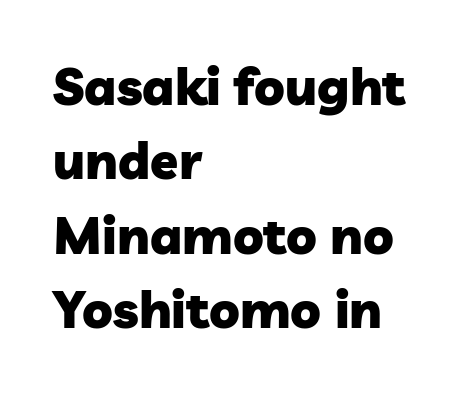
{"serif": "no", "bold": "yes", "weight": "heavy", "width": "normal", "stroke_contrast": "low", "x_height": "medium", "monospaced": "no", "underline": "no", "align": "left", "line_spacing": "normal", "line_spacing_ratio": 1.46, "letter_spacing": "normal", "letter_spacing_em": 0.0, "glyph_px": 51}
